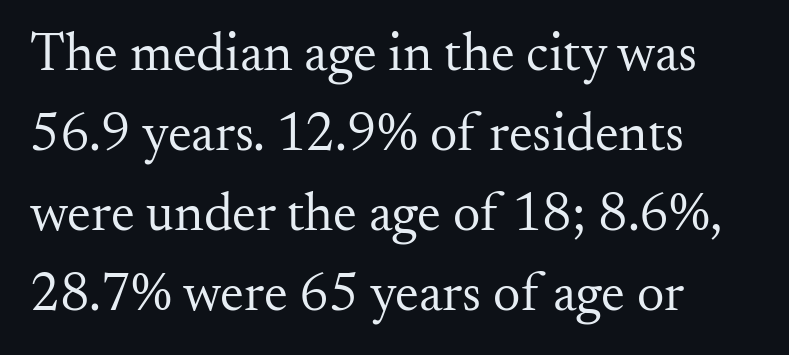
{"serif": "yes", "italic": "no", "bold": "no", "weight": "regular", "width": "normal", "stroke_contrast": "medium", "x_height": "small", "monospaced": "no", "underline": "no", "align": "left", "line_spacing": "normal", "line_spacing_ratio": 1.48, "letter_spacing": "normal", "letter_spacing_em": 0.0, "glyph_px": 54}
